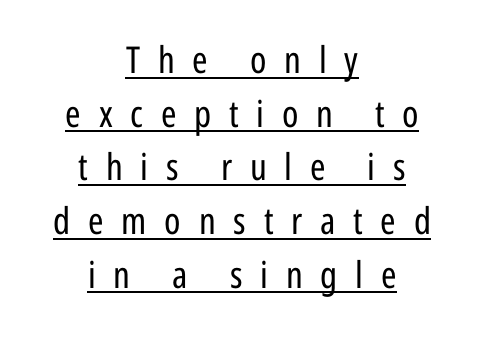
The image shows 37 px regular-weight, condensed sans-serif type, upright; set centered, normal line spacing (1.45x), unusually wide letter spacing (+0.48 em), underlined; low stroke contrast and a medium x-height.
